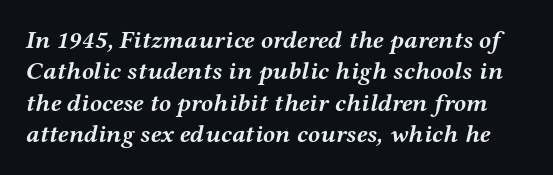
Honestly, the letter spacing is just normal — you wouldn't notice it. The rows are spaced the way most documents space them. Bare-footed words on every line. Rendered with sloped, italic letterforms.
